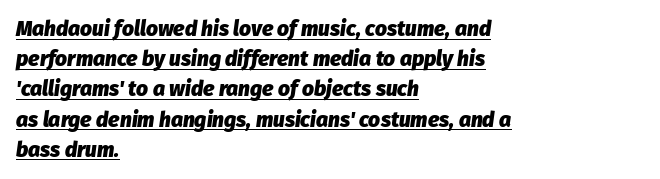
{"italic": "yes", "lean": "right", "slant_degrees": 8, "bold": "yes", "underline": "yes", "align": "left", "line_spacing": "normal", "line_spacing_ratio": 1.44, "letter_spacing": "normal", "letter_spacing_em": 0.0, "glyph_px": 21}
